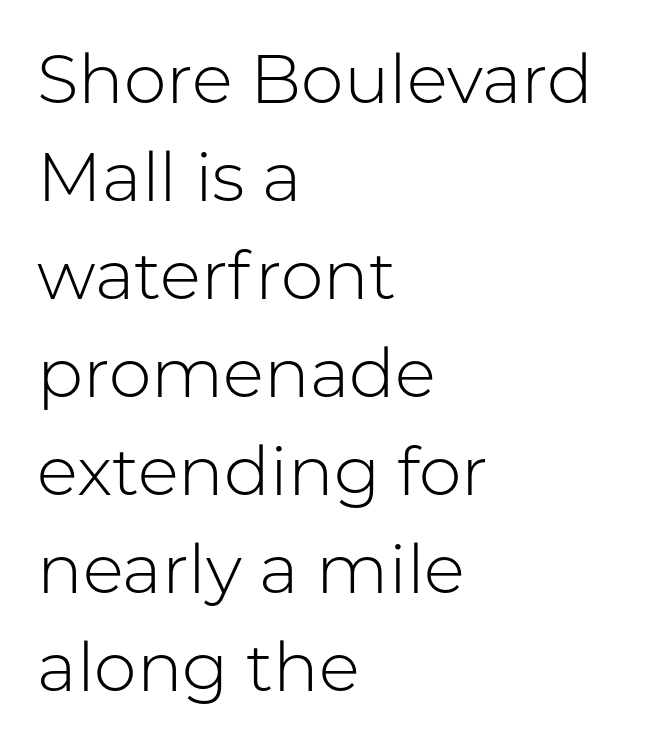
Leading: standard. Teacher's note: observe the even left margin — that is flush-left alignment. These lines are composed in type without serifs. Think of a printed novel: that variable character pitch is what you see here. Lines of text with bare space underneath. This sample uses plain, unmodified letter spacing.
